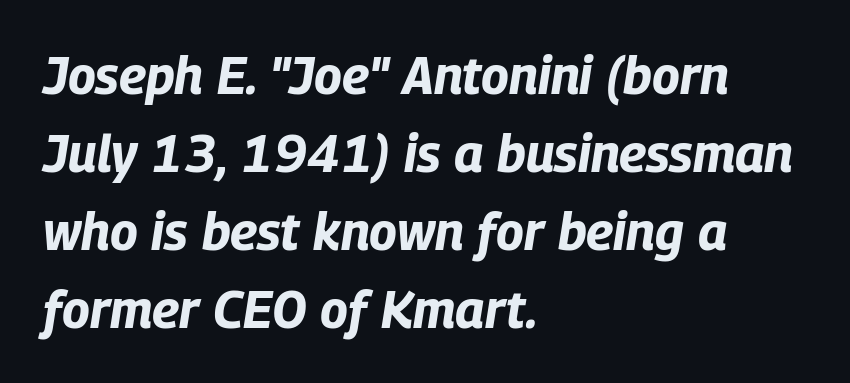
Q: Is the text bold? A: Yes.
Q: Is the text italic (slanted)? A: Yes, it leans right by about 9 degrees.
Q: Is the text underlined? A: No.
Q: How is the paragraph aligned? A: Left-aligned.
Q: Is the spacing between letters normal or unusually wide? A: Normal.
Q: Is the spacing between lines tight, normal or loose? A: Normal.
Q: Width (condensed, normal, or wide)? A: Condensed.
Q: Stroke contrast? A: Low.
Q: x-height? A: Large.
Q: Monospaced? A: No.
